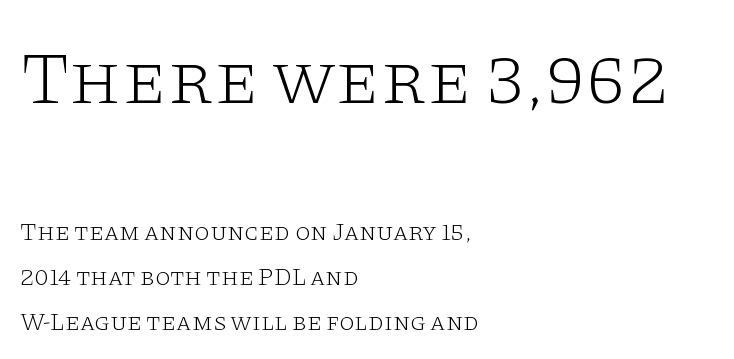
{"serif": "yes", "italic": "no", "bold": "no", "weight": "light", "width": "wide", "stroke_contrast": "low", "x_height": "large", "monospaced": "no", "underline": "no", "align": "left", "line_spacing_ratio": 1.8, "letter_spacing": "normal", "letter_spacing_em": 0.0, "larger_block": "first", "size_ratio": 2.96, "glyph_px": 74}
